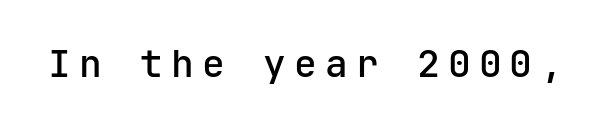
The image shows 38 px sans-serif type, upright, monospaced; set unusually wide letter spacing (+0.21 em), not underlined; low stroke contrast and a medium x-height.
